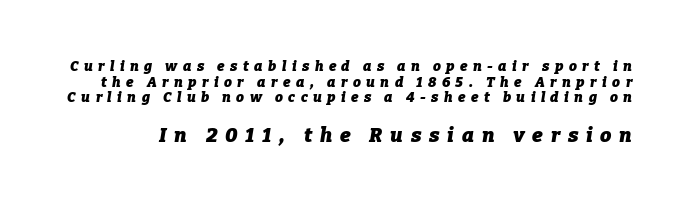
This rendering features lettering with no underline. The line texture is sparse and dotted thanks to wide tracking. If you squint, the bottom block still reads clearly — it's the larger of the two. Regarding leading, the lines here are crowded together.
